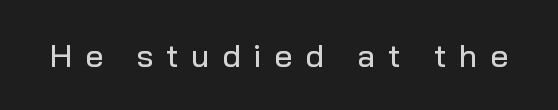
{"serif": "no", "italic": "no", "width": "normal", "stroke_contrast": "low", "x_height": "medium", "monospaced": "no", "underline": "no", "letter_spacing": "wide", "letter_spacing_em": 0.39, "glyph_px": 32}
